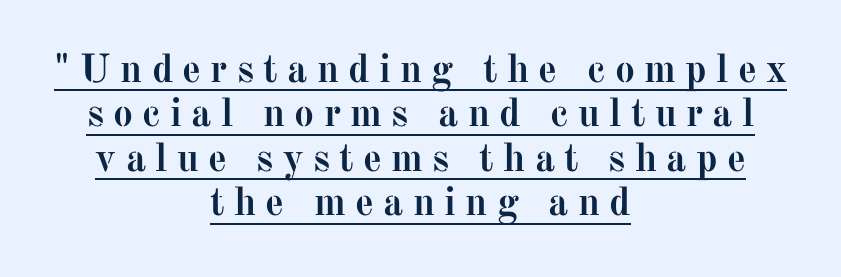
{"serif": "yes", "italic": "no", "bold": "yes", "weight": "semibold", "width": "normal", "stroke_contrast": "medium", "x_height": "medium", "monospaced": "no", "underline": "yes", "align": "center", "line_spacing": "tight", "line_spacing_ratio": 1.11, "letter_spacing": "wide", "letter_spacing_em": 0.23, "glyph_px": 40}
